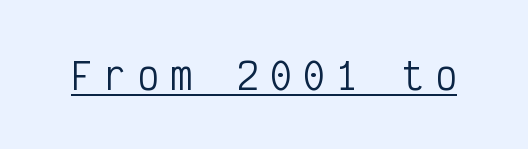
{"serif": "no", "italic": "no", "bold": "no", "weight": "regular", "width": "condensed", "stroke_contrast": "low", "x_height": "medium", "monospaced": "yes", "underline": "yes", "letter_spacing": "wide", "letter_spacing_em": 0.32, "glyph_px": 36}
